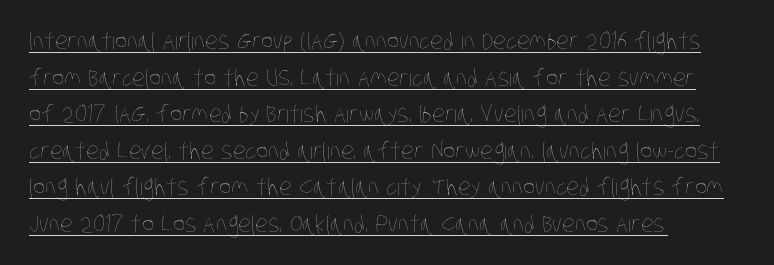
The image shows 23 px text type; set left-aligned, normal line spacing (1.59x), normal letter spacing, underlined.
